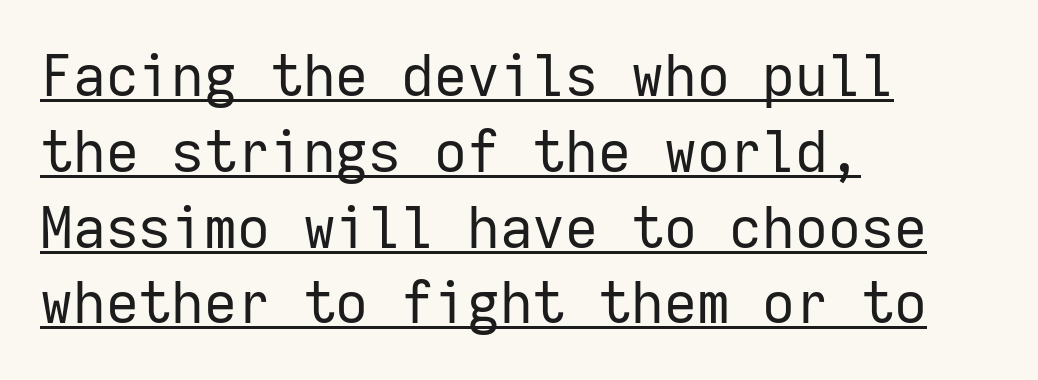
The image shows 57 px regular-weight sans-serif type, upright, monospaced; set left-aligned, normal line spacing (1.33x), normal letter spacing, underlined; low stroke contrast and a medium x-height.
